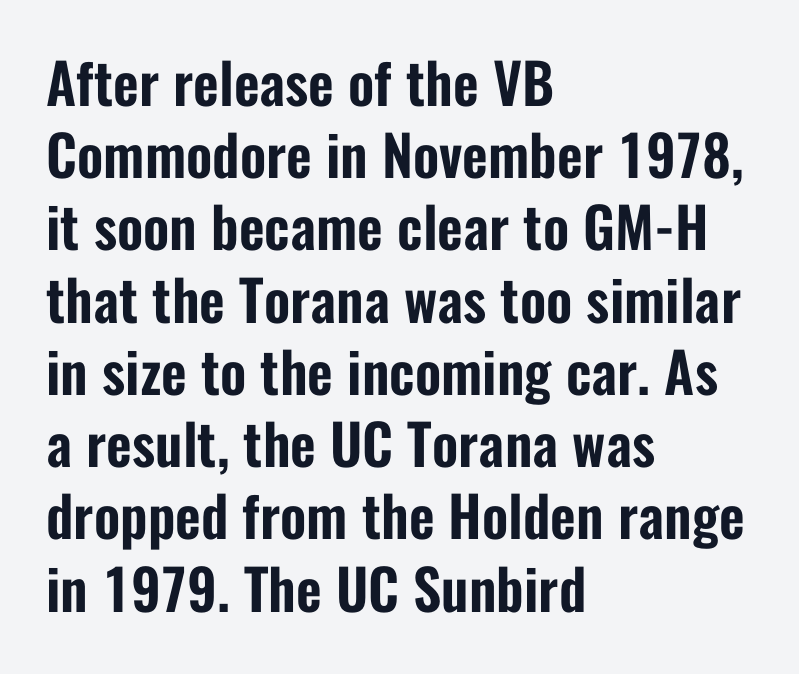
The image shows 56 px condensed sans-serif type, upright; set left-aligned, normal line spacing (1.29x), normal letter spacing, not underlined; low stroke contrast and a medium x-height.
